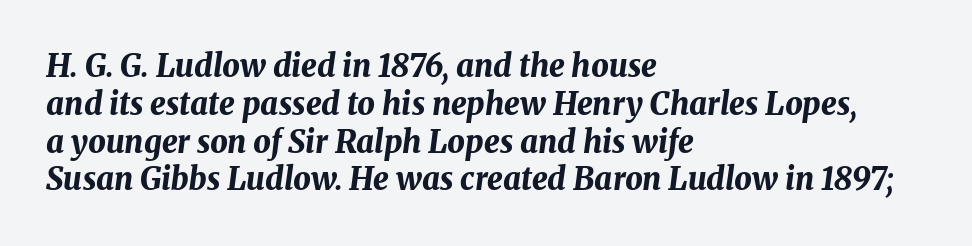
Q: Is the text bold? A: Yes.
Q: Is the text italic (slanted)? A: Yes, it leans right by about 8 degrees.
Q: Is the text underlined? A: No.
Q: How is the paragraph aligned? A: Left-aligned.
Q: Is the spacing between letters normal or unusually wide? A: Normal.
Q: Width (condensed, normal, or wide)? A: Normal.
Q: Stroke contrast? A: Medium.
Q: x-height? A: Medium.
Q: Monospaced? A: No.
